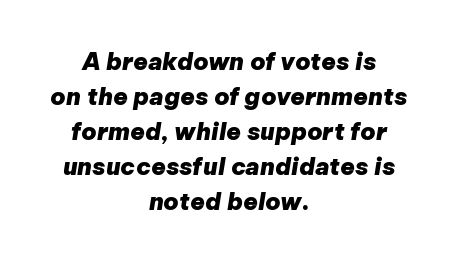
{"italic": "yes", "lean": "right", "slant_degrees": 9, "bold": "yes", "underline": "no", "align": "center", "line_spacing": "normal", "line_spacing_ratio": 1.46, "letter_spacing": "normal", "letter_spacing_em": 0.0, "glyph_px": 24}
